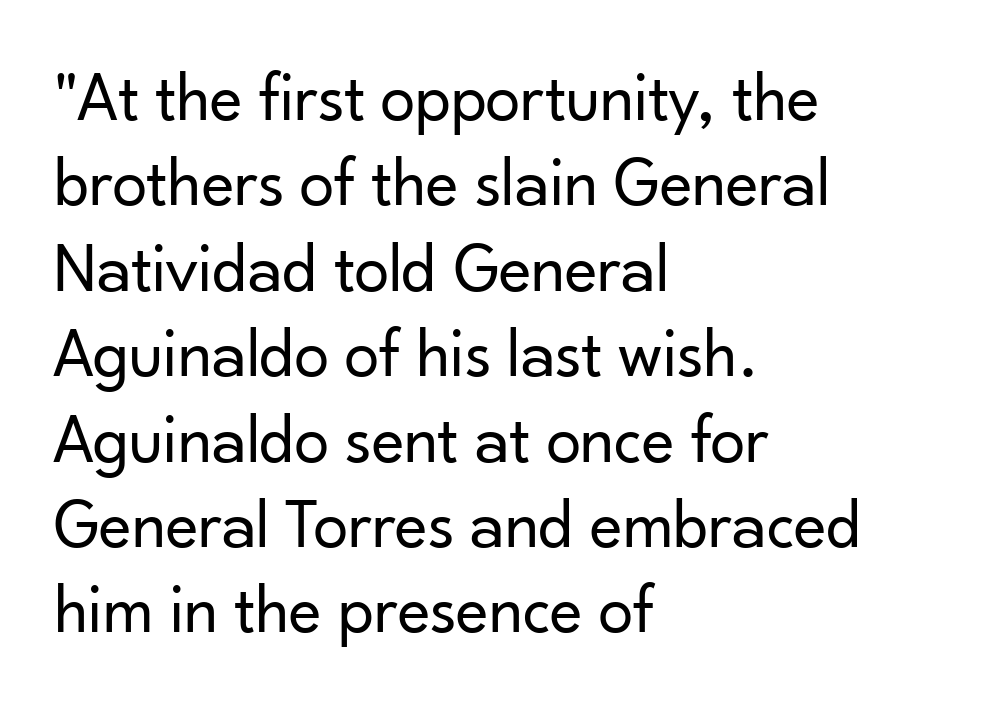
The letters look calm and open, with moderate or lighter stems. Varying glyph widths throughout — classic text-font behaviour. Nothing unusual about the tracking: characters are spaced as the font intends. If you drew a line through each stem, it would be perfectly vertical. What kind of face is this? One without serifs — a sans.
